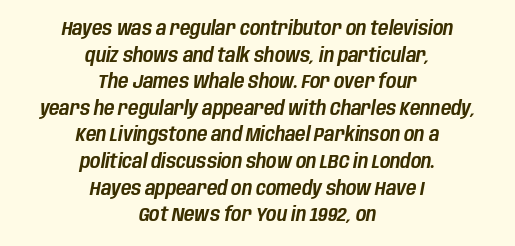
Descenders are the only things crossing below the line. The rag falls on both sides of this text block equally. These lines sit exactly where default settings would place them. There's an unmistakable incline to the writing here.
